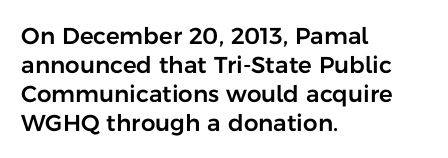
Q: Is the text italic (slanted)? A: No, it is upright.
Q: Is the text underlined? A: No.
Q: How is the paragraph aligned? A: Left-aligned.
Q: Is the spacing between letters normal or unusually wide? A: Normal.
Q: Is the spacing between lines tight, normal or loose? A: Normal.
